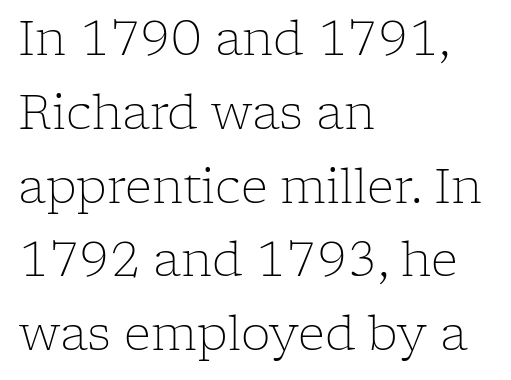
This rendering employs a face with finishing strokes, i.e., a serif. Designer's note — italics off, roman on. Glance below the letters and you will spot only blank space. The paragraph shown leans on its left margin. Nothing heavy about these letters — not bold at all. Interline gaps are of average width in this sample.
